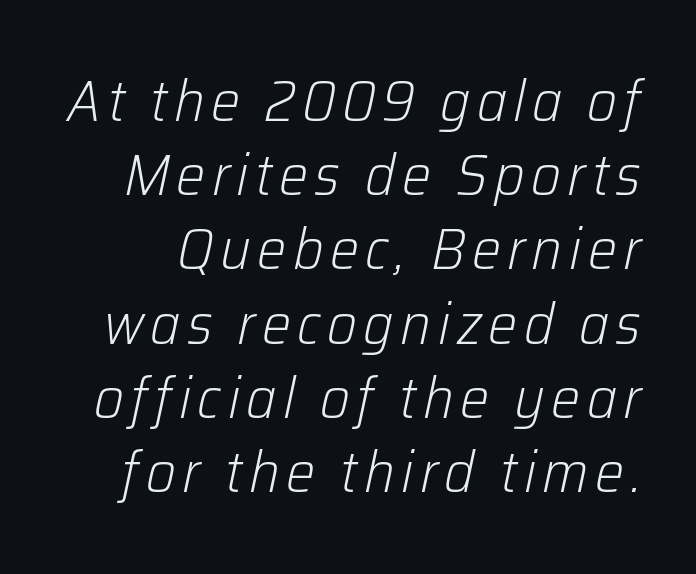
Q: Is the text bold? A: No.
Q: Is the text italic (slanted)? A: Yes, it leans right by about 12 degrees.
Q: Is the text underlined? A: No.
Q: Is the spacing between lines tight, normal or loose? A: Normal.
Q: Width (condensed, normal, or wide)? A: Normal.
Q: Stroke contrast? A: Low.
Q: x-height? A: Medium.
Q: Monospaced? A: No.
